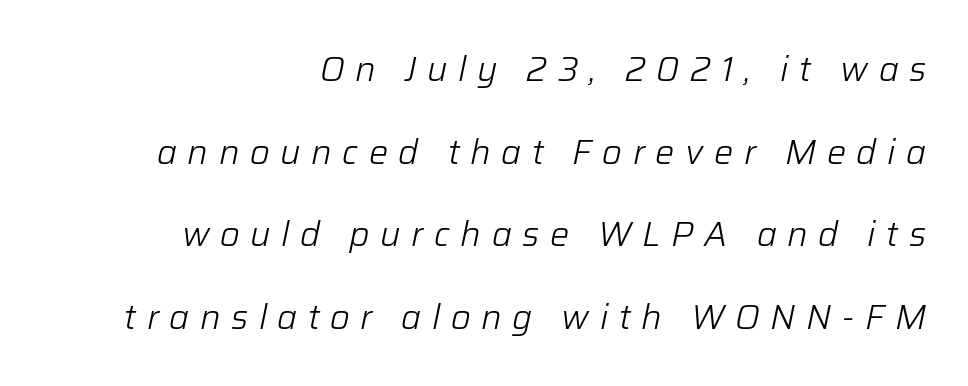
Q: Is the text bold? A: No.
Q: Is the text italic (slanted)? A: Yes, it leans right by about 12 degrees.
Q: Is the text underlined? A: No.
Q: How is the paragraph aligned? A: Right-aligned.
Q: Is the spacing between letters normal or unusually wide? A: Unusually wide.
Q: Is the spacing between lines tight, normal or loose? A: Loose.
Q: Width (condensed, normal, or wide)? A: Normal.
Q: Stroke contrast? A: Low.
Q: x-height? A: Medium.
Q: Monospaced? A: No.
